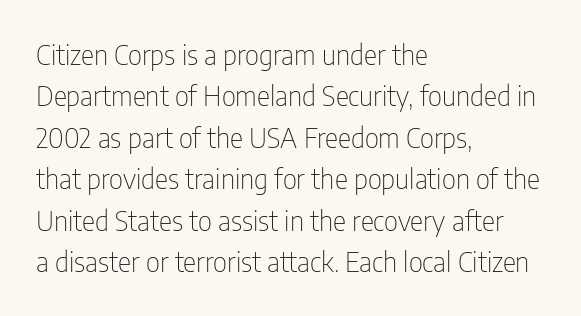
Q: Is the text bold? A: No.
Q: Is the text italic (slanted)? A: No, it is upright.
Q: Is the typeface a serif or a sans-serif typeface? A: Sans-serif.
Q: Is the text underlined? A: No.
Q: How is the paragraph aligned? A: Left-aligned.
Q: Is the spacing between letters normal or unusually wide? A: Normal.
Q: Is the spacing between lines tight, normal or loose? A: Normal.
Q: Width (condensed, normal, or wide)? A: Condensed.
Q: Stroke contrast? A: Low.
Q: x-height? A: Medium.
Q: Monospaced? A: No.
